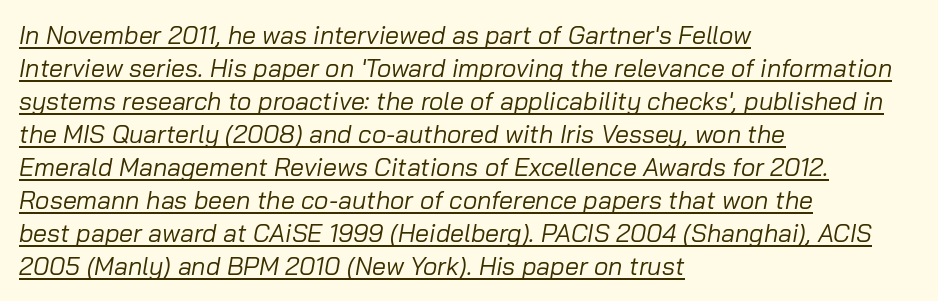
{"italic": "yes", "lean": "right", "slant_degrees": 10, "bold": "no", "underline": "yes", "align": "left", "line_spacing": "normal", "line_spacing_ratio": 1.32, "letter_spacing": "normal", "letter_spacing_em": 0.0, "glyph_px": 25}
